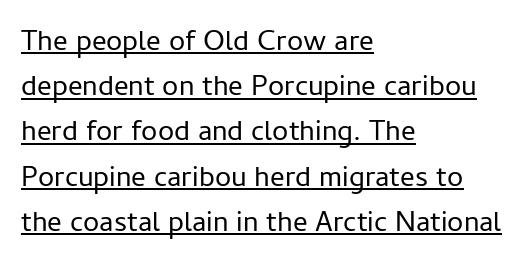
A typesetter would call this proportional, since set widths differ per character. This is underlined copy, the kind a proofreader might mark for attention. Horizontally, the lines are justified to the leading edge only. Bold? No — there's no thickening of the strokes.
